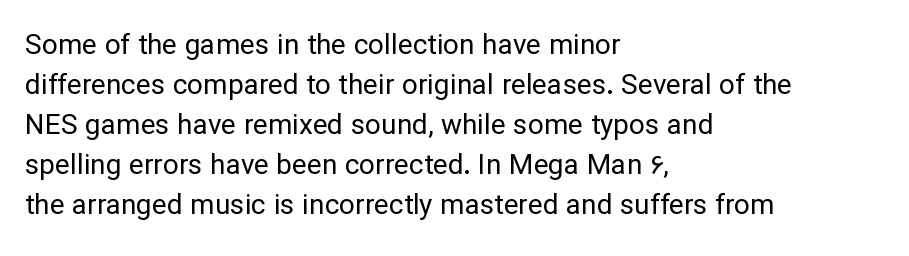
Q: Is the text bold? A: No.
Q: Is the text italic (slanted)? A: No, it is upright.
Q: Is the typeface a serif or a sans-serif typeface? A: Sans-serif.
Q: Is the text underlined? A: No.
Q: How is the paragraph aligned? A: Left-aligned.
Q: Is the spacing between letters normal or unusually wide? A: Normal.
Q: Is the spacing between lines tight, normal or loose? A: Normal.
Q: Width (condensed, normal, or wide)? A: Normal.
Q: Stroke contrast? A: Low.
Q: x-height? A: Medium.
Q: Monospaced? A: No.
